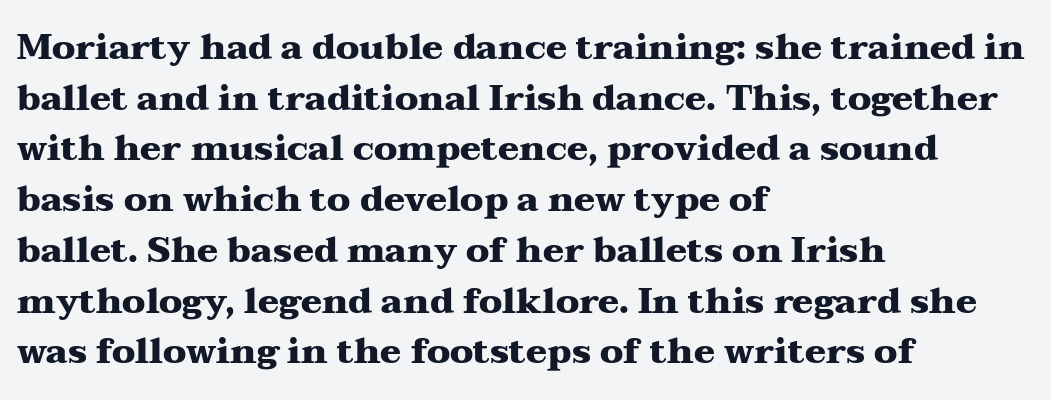
The image shows 35 px heavy, wide serif type, upright; set left-aligned, normal line spacing (1.45x), normal letter spacing, not underlined; medium stroke contrast and a medium x-height.
